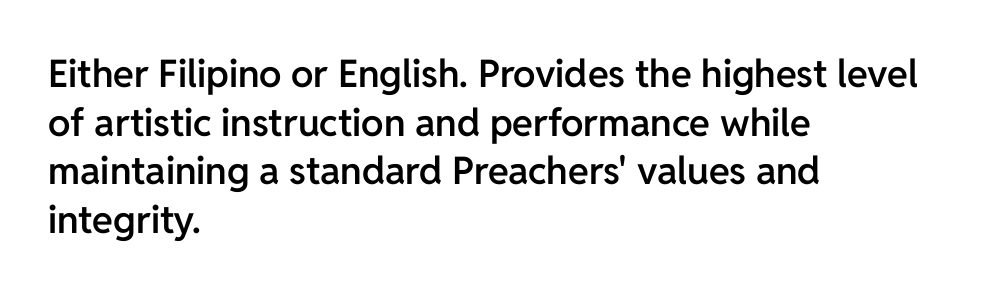
A typesetter would call this zero additional tracking. To sum up the face: it is a sans, with no serifs. The face used here is a semibold: visibly heavier than regular, lighter than bold. Varying glyph widths throughout — classic text-font behaviour. Nope, not italic — everything's standing straight.
